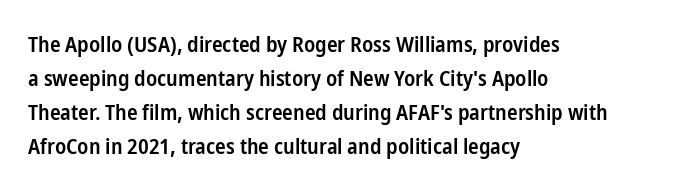
Students, note that the glyphs here touch the page at normal intervals. The line-height multiplier appears to be the usual default. Horizontal alignment here is leftward, the default for most running prose. Descenders are the only things crossing below the line. A bit beefed up — I'd call it semibold rather than bold. You can tell it's not italic because the verticals are truly vertical.
